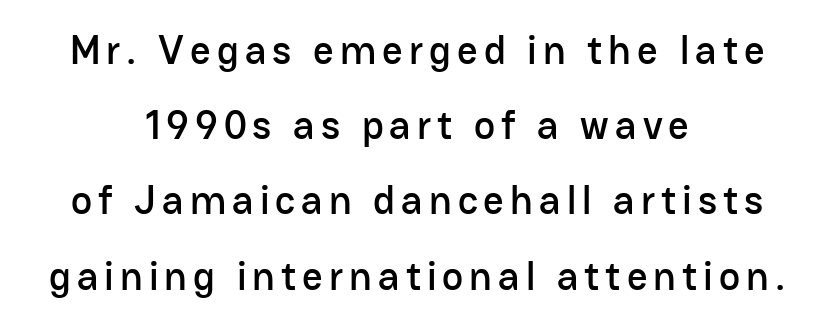
Reading down the block, each line starts at a different indent, mirrored at its end. Think of a printed novel: that variable character pitch is what you see here. Bare-footed words on every line. Stroke terminals: plain, sans-serif. The letters stand upright; this is a roman face.
